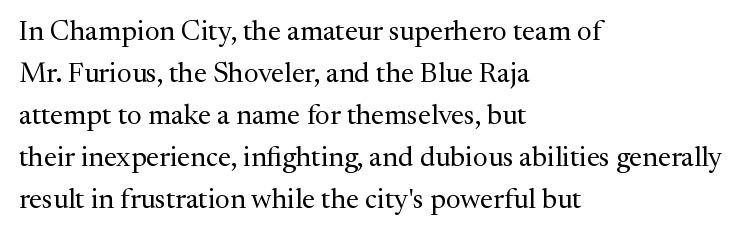
Q: Is the text bold? A: No.
Q: Is the text italic (slanted)? A: No, it is upright.
Q: Is the typeface a serif or a sans-serif typeface? A: Serif.
Q: Is the text underlined? A: No.
Q: How is the paragraph aligned? A: Left-aligned.
Q: Is the spacing between letters normal or unusually wide? A: Normal.
Q: Is the spacing between lines tight, normal or loose? A: Normal.
Q: Width (condensed, normal, or wide)? A: Normal.
Q: Stroke contrast? A: Medium.
Q: x-height? A: Medium.
Q: Monospaced? A: No.
